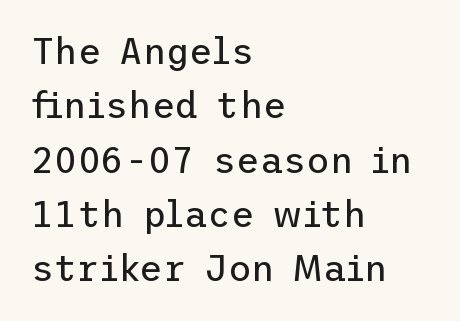
Q: Is the text bold? A: No.
Q: Is the text italic (slanted)? A: No, it is upright.
Q: Is the typeface a serif or a sans-serif typeface? A: Sans-serif.
Q: Is the text underlined? A: No.
Q: How is the paragraph aligned? A: Left-aligned.
Q: Is the spacing between letters normal or unusually wide? A: Normal.
Q: Is the spacing between lines tight, normal or loose? A: Normal.
Q: Width (condensed, normal, or wide)? A: Normal.
Q: Stroke contrast? A: Low.
Q: x-height? A: Medium.
